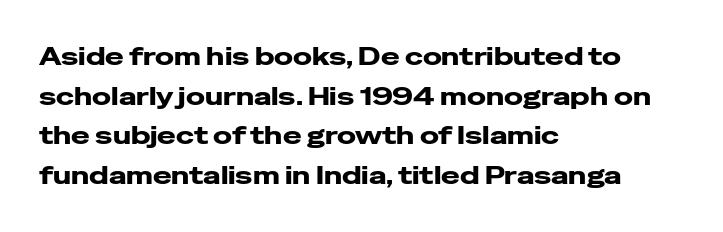
Q: Is the text bold? A: Yes.
Q: Is the text italic (slanted)? A: No, it is upright.
Q: Is the text underlined? A: No.
Q: How is the paragraph aligned? A: Left-aligned.
Q: Is the spacing between letters normal or unusually wide? A: Normal.
Q: Is the spacing between lines tight, normal or loose? A: Normal.
